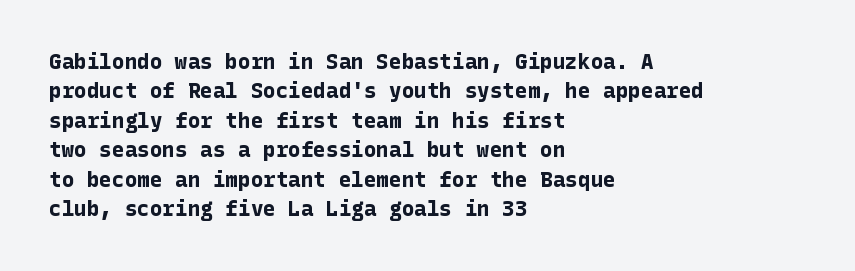
The image shows 21 px bold type, upright; set left-aligned, normal line spacing (1.4x), normal letter spacing, not underlined.
